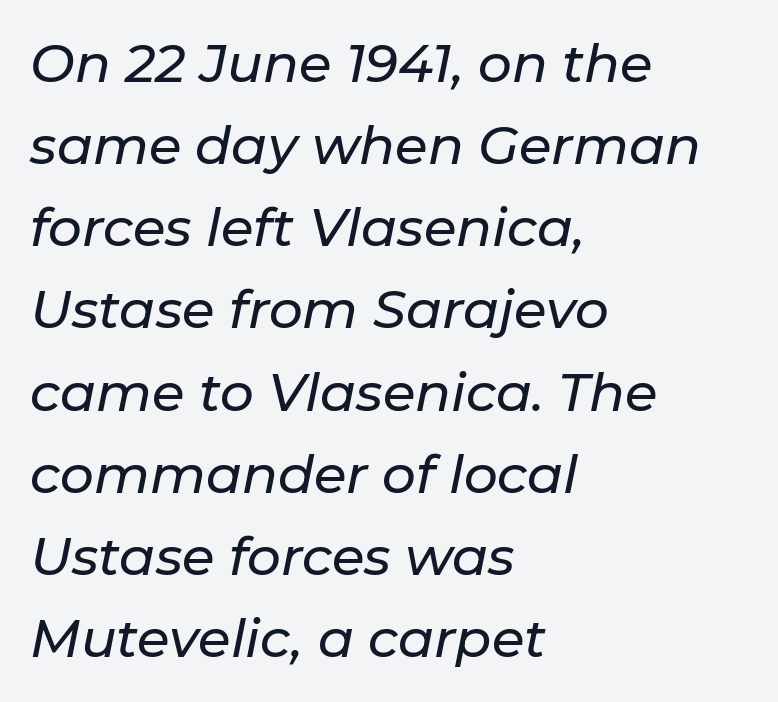
Q: Is the text italic (slanted)? A: Yes, it leans right by about 11 degrees.
Q: Is the text underlined? A: No.
Q: How is the paragraph aligned? A: Left-aligned.
Q: Is the spacing between letters normal or unusually wide? A: Normal.
Q: Is the spacing between lines tight, normal or loose? A: Normal.
Q: Width (condensed, normal, or wide)? A: Normal.
Q: Stroke contrast? A: Low.
Q: x-height? A: Medium.
Q: Monospaced? A: No.
